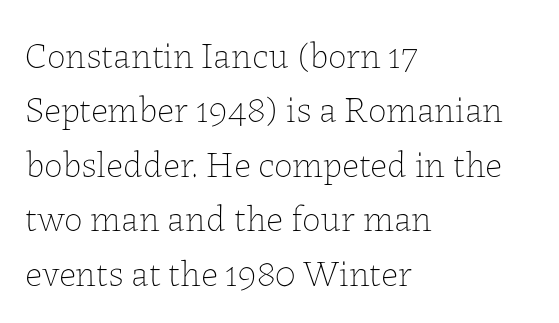
Note the varied advance widths — an 'i' is clearly narrower than an 'm'. Underline: absent. Line spacing here is normal. A typesetter would mark this as roman, not italic. Nobody touched the tracking dial on this one.
